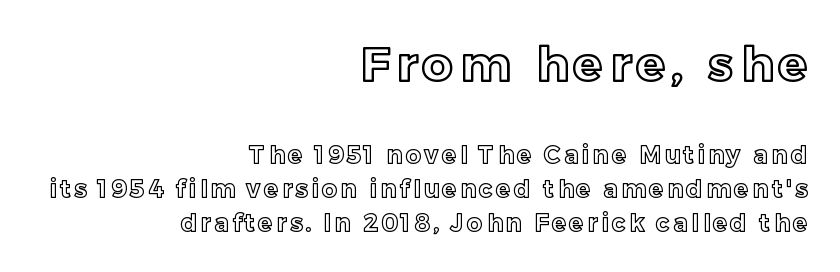
The image shows 48 px text type, upright; set right-aligned, normal line spacing (1.41x), not underlined; the first (top) block is 2.0x larger; a medium x-height.
